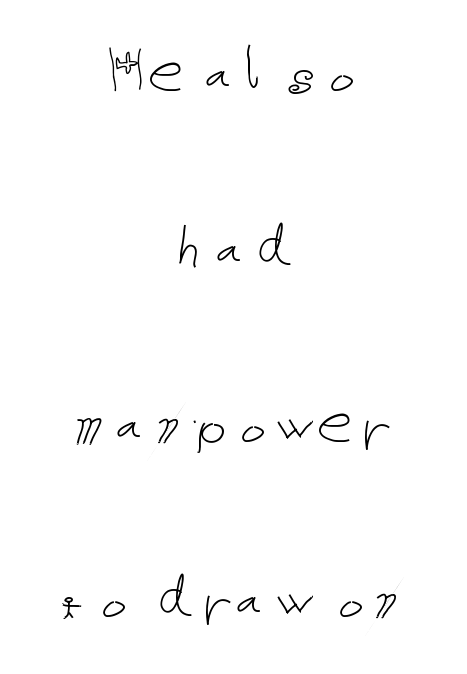
{"italic": "no", "bold": "no", "weight": "thin", "width": "normal", "stroke_contrast": "low", "x_height": "medium", "underline": "no", "align": "center", "line_spacing": "loose", "line_spacing_ratio": 2.47, "letter_spacing": "normal", "letter_spacing_em": 0.0, "glyph_px": 71}
